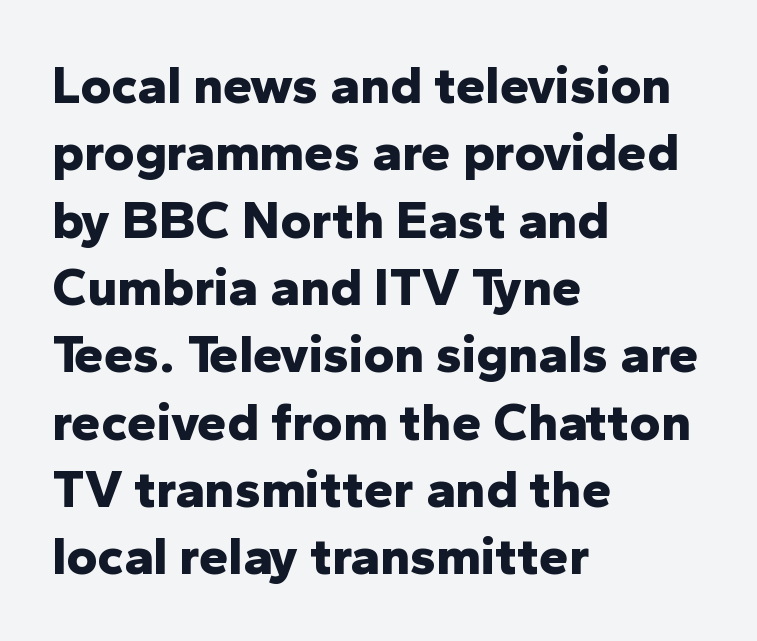
Q: Is the text bold? A: Yes.
Q: Is the text italic (slanted)? A: No, it is upright.
Q: Is the typeface a serif or a sans-serif typeface? A: Sans-serif.
Q: Is the text underlined? A: No.
Q: How is the paragraph aligned? A: Left-aligned.
Q: Is the spacing between letters normal or unusually wide? A: Normal.
Q: Is the spacing between lines tight, normal or loose? A: Normal.
Q: Width (condensed, normal, or wide)? A: Normal.
Q: Stroke contrast? A: Low.
Q: x-height? A: Medium.
Q: Monospaced? A: No.
